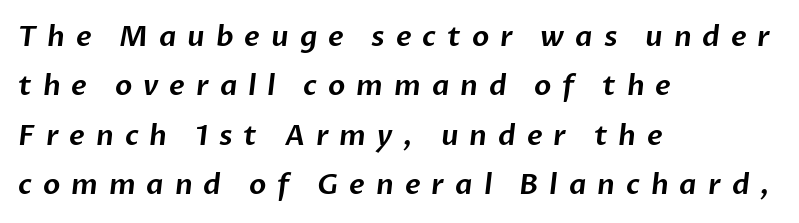
{"serif": "no", "width": "normal", "stroke_contrast": "low", "x_height": "medium", "monospaced": "no", "underline": "no", "align": "left", "line_spacing_ratio": 1.76, "letter_spacing": "wide", "letter_spacing_em": 0.39, "glyph_px": 28}
